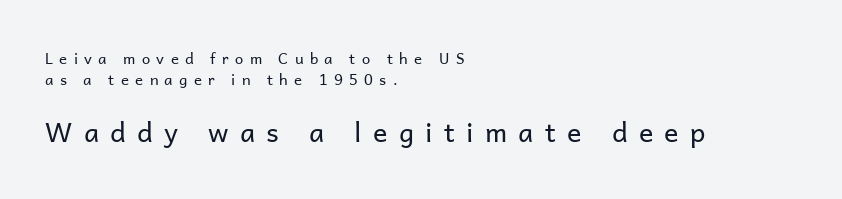
The image shows 27 px text type, upright; set left-aligned, normal line spacing (1.43x), unusually wide letter spacing (+0.42 em), not underlined; the second (bottom) block is 1.8x larger.
